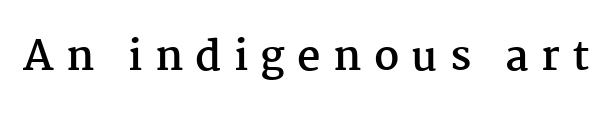
The image shows 41 px semibold serif type, upright; set unusually wide letter spacing (+0.3 em), not underlined; medium stroke contrast and a medium x-height.
